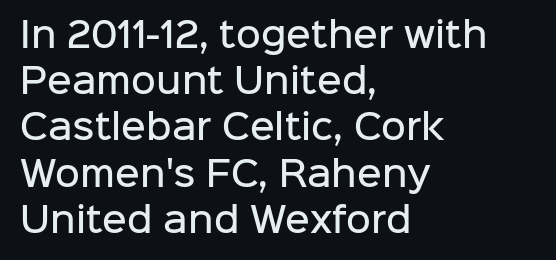
{"serif": "no", "italic": "no", "bold": "semi", "weight": "semibold", "width": "normal", "stroke_contrast": "low", "x_height": "medium", "monospaced": "no", "underline": "no", "align": "left", "line_spacing": "normal", "line_spacing_ratio": 1.36, "letter_spacing": "normal", "letter_spacing_em": 0.0, "glyph_px": 34}
